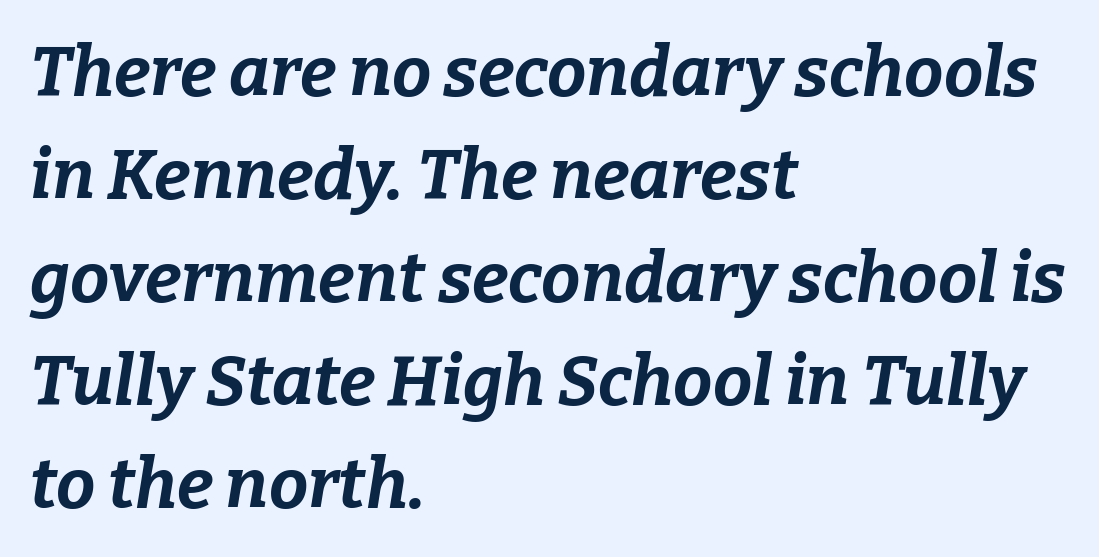
Anything drawn beneath the words? Only blank space. The face used here has a pronounced slope to its letters. Evenly set lines give the paragraph a standard silhouette. Think of a printed novel: that variable character pitch is what you see here. A typesetter would call this zero additional tracking. A student would call this left alignment; a typographer would say flush left, rag right.
